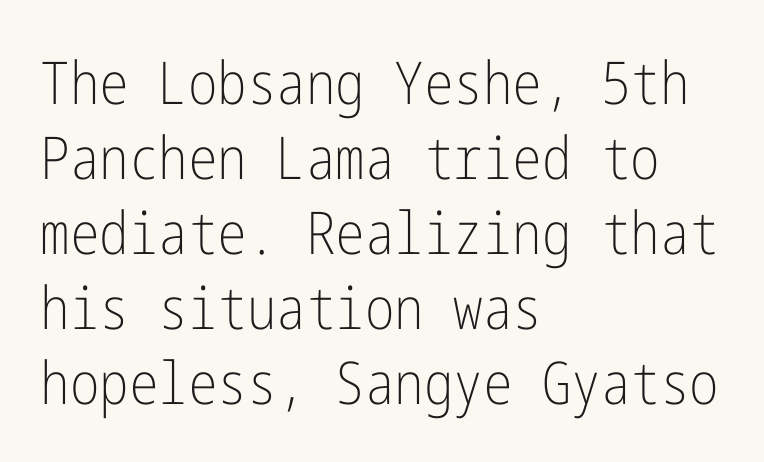
The image shows 59 px light, condensed sans-serif type, upright; set left-aligned, normal line spacing (1.27x), normal letter spacing, not underlined; low stroke contrast and a medium x-height.
